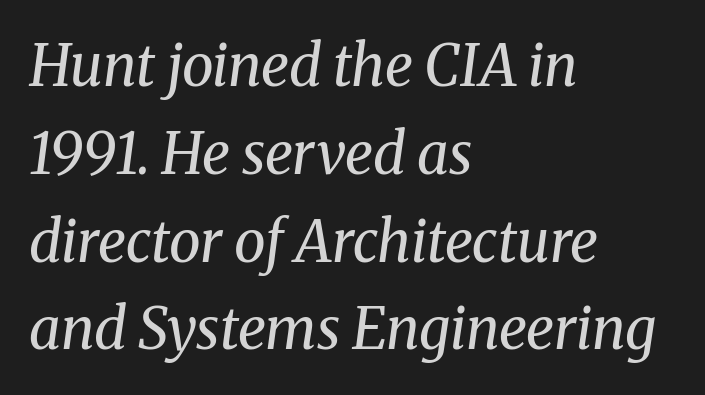
Type without underlining. The text carries the slant typical of an italic or oblique font. The letters look calm and open, with moderate or lighter stems. Classification — serif. Is this a fixed-width face? No — the glyphs have proportional, varying widths. This block has exactly the height ordinary leading produces.
